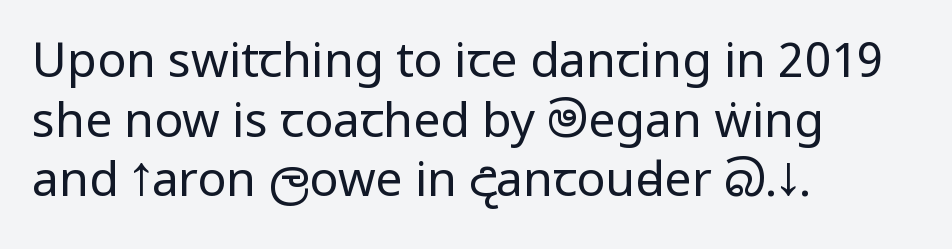
Q: Is the text bold? A: No.
Q: Is the text italic (slanted)? A: No, it is upright.
Q: Is the typeface a serif or a sans-serif typeface? A: Sans-serif.
Q: Is the text underlined? A: No.
Q: How is the paragraph aligned? A: Left-aligned.
Q: Is the spacing between letters normal or unusually wide? A: Normal.
Q: Width (condensed, normal, or wide)? A: Condensed.
Q: Stroke contrast? A: Low.
